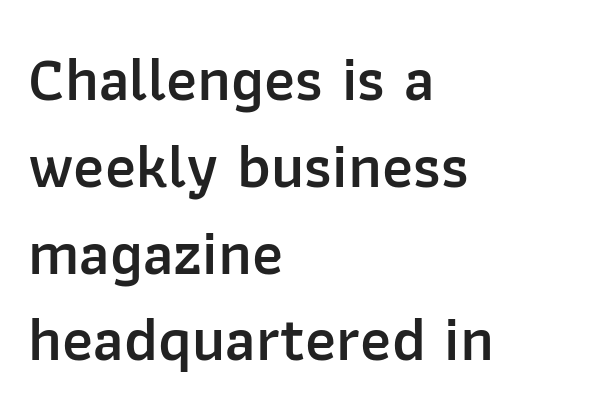
Q: Is the text bold? A: Semi-bold.
Q: Is the text italic (slanted)? A: No, it is upright.
Q: Is the typeface a serif or a sans-serif typeface? A: Sans-serif.
Q: Is the text underlined? A: No.
Q: How is the paragraph aligned? A: Left-aligned.
Q: Is the spacing between letters normal or unusually wide? A: Normal.
Q: Is the spacing between lines tight, normal or loose? A: Normal.
Q: Width (condensed, normal, or wide)? A: Normal.
Q: Stroke contrast? A: Low.
Q: x-height? A: Medium.
Q: Monospaced? A: No.
